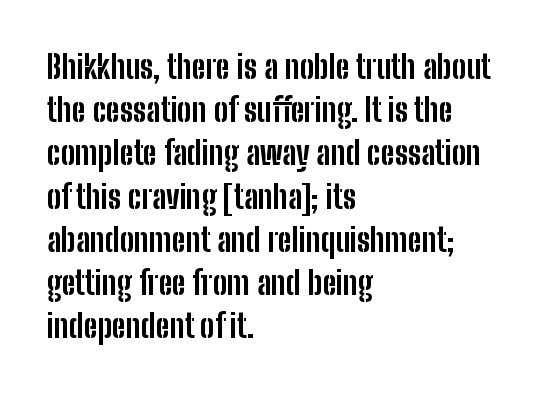
{"serif": "no", "italic": "no", "bold": "yes", "weight": "bold", "width": "condensed", "stroke_contrast": "low", "x_height": "medium", "monospaced": "no", "underline": "no", "align": "left", "line_spacing": "normal", "line_spacing_ratio": 1.35, "letter_spacing": "normal", "letter_spacing_em": 0.0, "glyph_px": 32}
